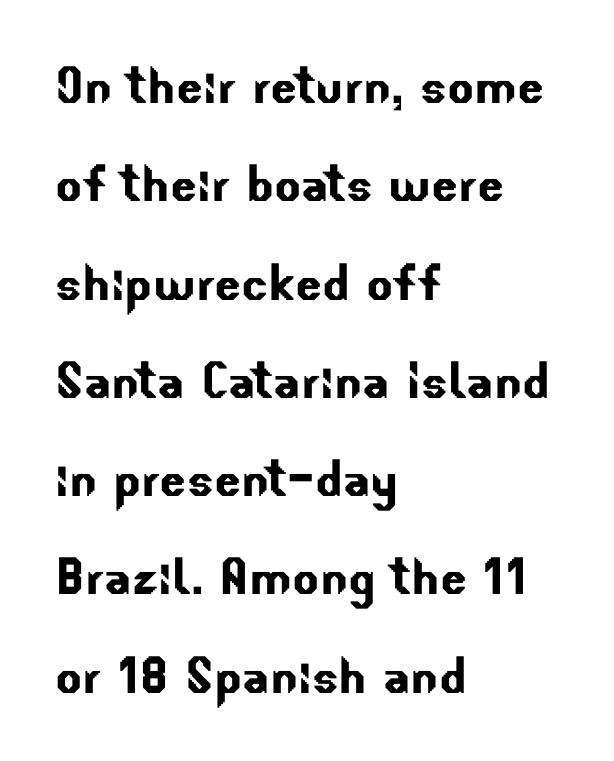
Think of a printed novel: that variable character pitch is what you see here. The ragged edge is on the right, which tells us the setting is flush left. The letters sit at their default tracking, neither squeezed nor spread. Nobody drew a line under any word here. How would I describe the line gaps? Plain and ordinary. This is sans-serif lettering, the kind often seen on screens and signage.
